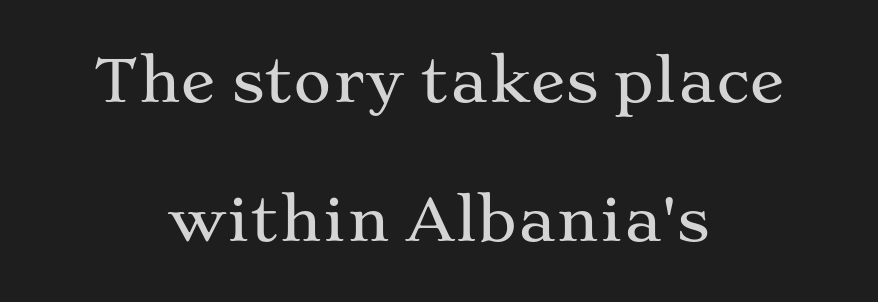
{"serif": "yes", "italic": "no", "width": "wide", "stroke_contrast": "medium", "x_height": "medium", "monospaced": "no", "underline": "no", "align": "center", "line_spacing": "loose", "line_spacing_ratio": 2.4, "letter_spacing": "normal", "letter_spacing_em": 0.0, "glyph_px": 58}
